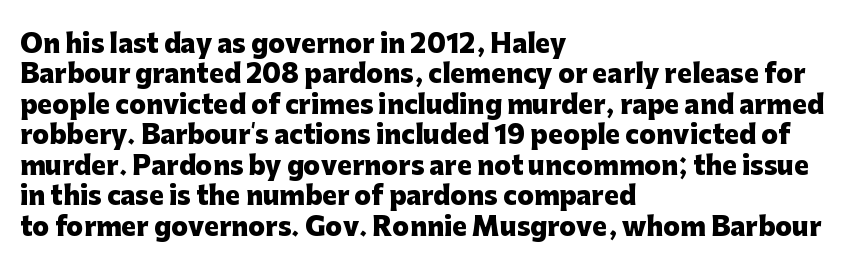
Each line starts at the same left margin while the right side varies. Words appear dense and cohesive because spacing is normal. What weight is shown? A full bold with thick strokes. Nope, not italic — everything's standing straight.
